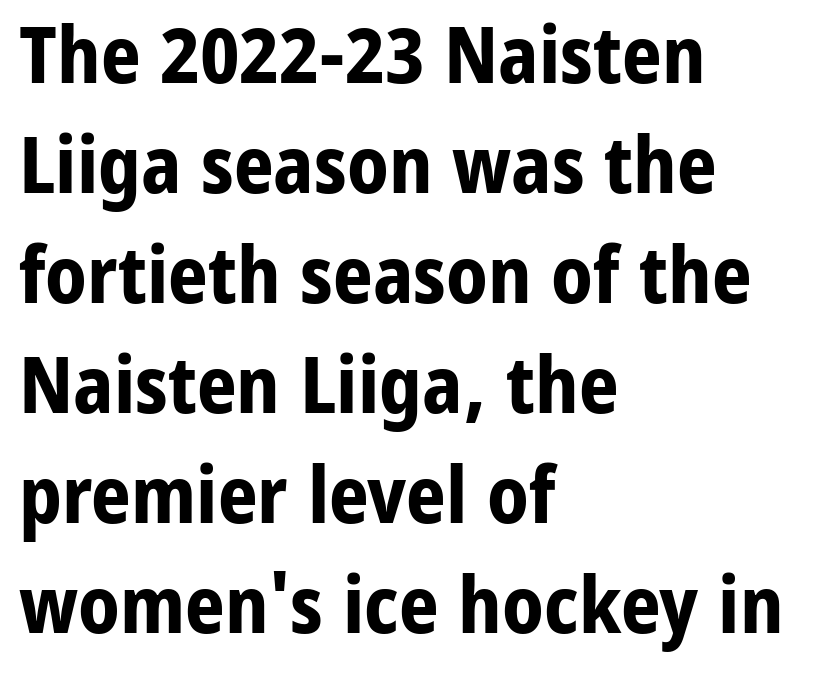
The image shows 78 px bold sans-serif type, upright; set left-aligned, normal line spacing (1.41x), normal letter spacing, not underlined; low stroke contrast and a medium x-height.
